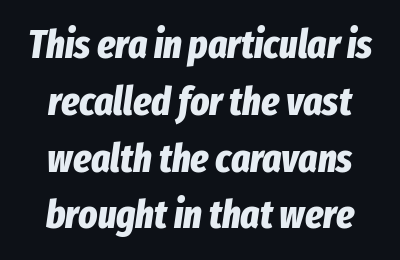
An italicized treatment has been applied to the whole sample. Each glyph is drawn with heavy, bold strokes. The passage shown is typed in a proportional face where columns would drift. Evenly set lines give the paragraph a standard silhouette. No extra tracking has been applied to these lines. Anything drawn beneath the words? Only blank space.
